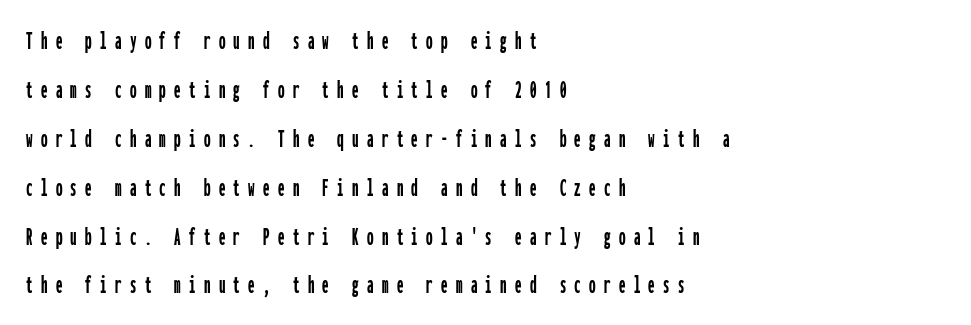
This is the regular roman posture of the typeface. Check the space under the baseline: it is left empty. The gaps between neighbouring characters are conspicuously large. Every row of glyphs begins at an identical x-position on the left.
